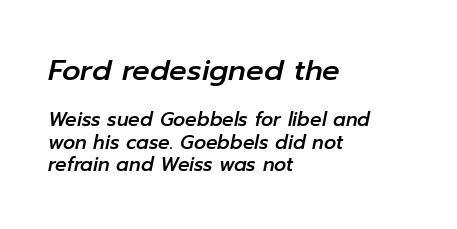
The image shows 29 px text type, italic (leaning right); set left-aligned, line spacing 1.18x, normal letter spacing, not underlined; the first (top) block is 1.53x larger; low stroke contrast and a medium x-height.
